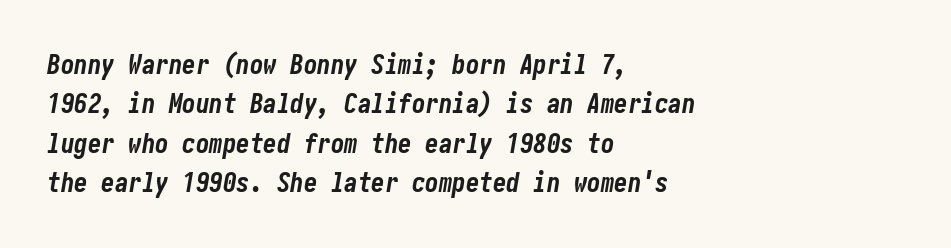
The image shows 27 px bold type, italic (leaning right); set left-aligned, normal line spacing (1.46x), normal letter spacing, not underlined.
